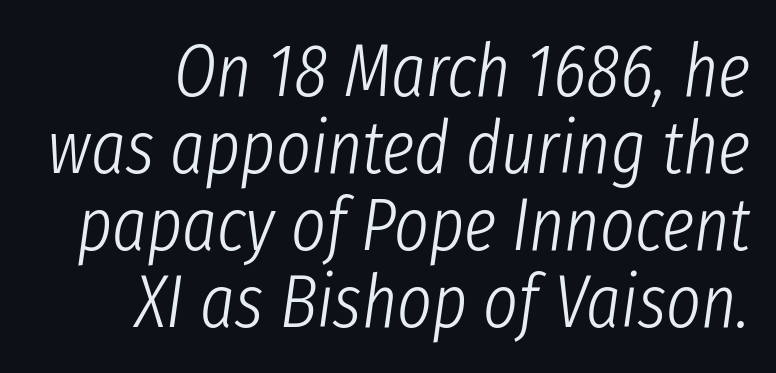
Q: Is the text bold? A: No.
Q: Is the text italic (slanted)? A: Yes, it leans right by about 8 degrees.
Q: Is the text underlined? A: No.
Q: How is the paragraph aligned? A: Right-aligned.
Q: Is the spacing between letters normal or unusually wide? A: Normal.
Q: Is the spacing between lines tight, normal or loose? A: Tight.
Q: Width (condensed, normal, or wide)? A: Condensed.
Q: Stroke contrast? A: Low.
Q: x-height? A: Medium.
Q: Monospaced? A: No.
